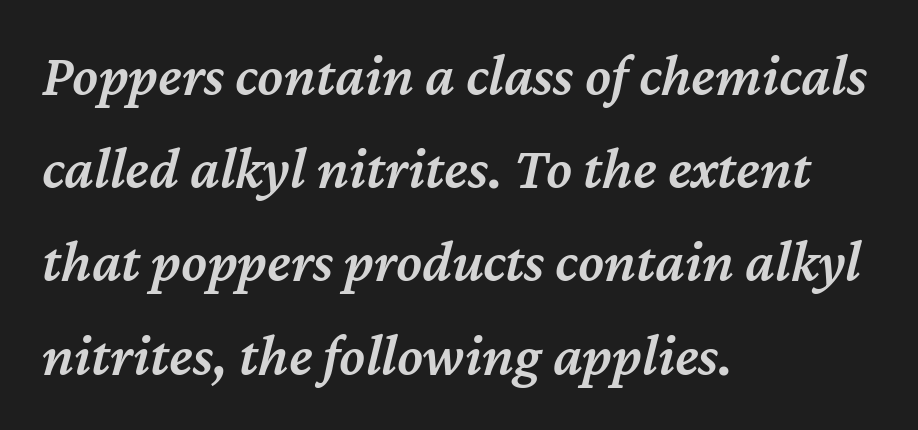
Q: Is the text bold? A: Semi-bold.
Q: Is the text italic (slanted)? A: Yes, it leans right by about 12 degrees.
Q: Is the text underlined? A: No.
Q: How is the paragraph aligned? A: Left-aligned.
Q: Is the spacing between letters normal or unusually wide? A: Normal.
Q: Is the spacing between lines tight, normal or loose? A: Normal.
Q: Width (condensed, normal, or wide)? A: Normal.
Q: Stroke contrast? A: Medium.
Q: x-height? A: Medium.
Q: Monospaced? A: No.
